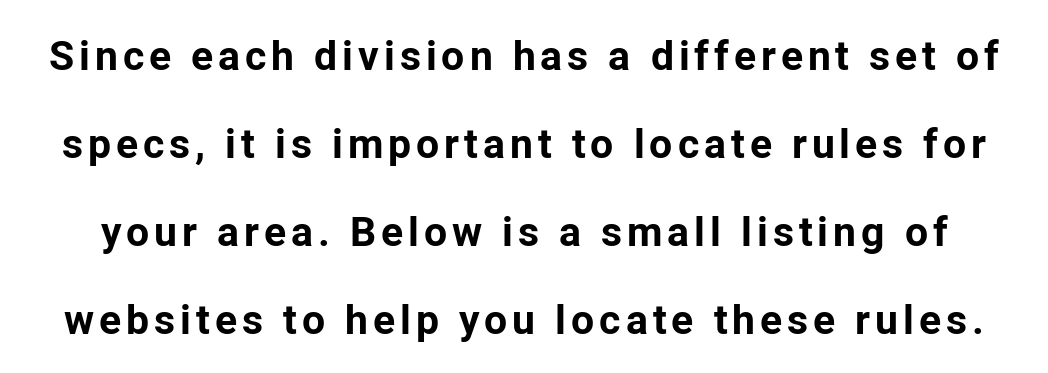
The space between consecutive lines is lavish. Only glyphs here, with clear space below each row. The font is running at its bold setting. Here the designer chose a conventional face with non-uniform glyph widths. This is sans-serif lettering, the kind often seen on screens and signage. These lines were composed using upright roman letters.
